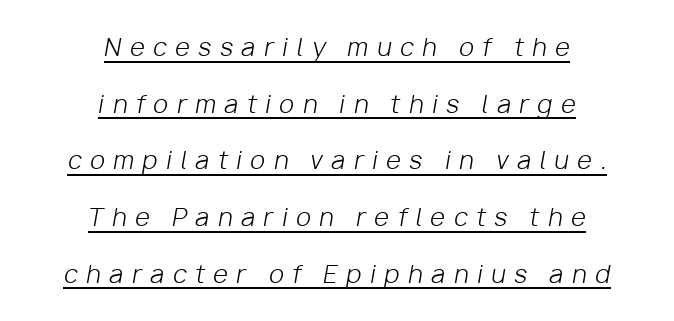
You could only call the tracking loose — the letters float apart. An italicized treatment has been applied to the whole sample. A student would call this center alignment; a typographer would say set centered. The passage shown is underscored from start to finish. The strokes carry an ordinary text weight at most.
